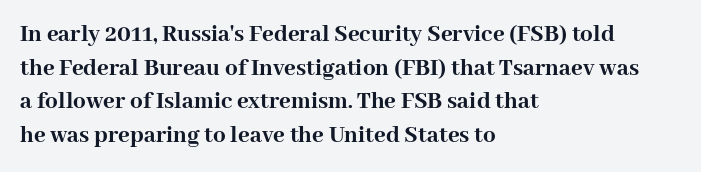
Q: Is the text bold? A: Yes.
Q: Is the text italic (slanted)? A: No, it is upright.
Q: Is the text underlined? A: No.
Q: How is the paragraph aligned? A: Left-aligned.
Q: Is the spacing between letters normal or unusually wide? A: Normal.
Q: Is the spacing between lines tight, normal or loose? A: Normal.
